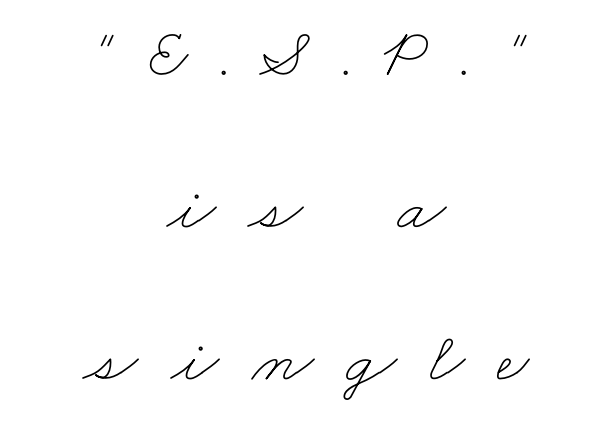
{"bold": "no", "weight": "thin", "width": "wide", "stroke_contrast": "low", "x_height": "small", "monospaced": "no", "underline": "no", "align": "center", "line_spacing": "loose", "line_spacing_ratio": 2.14, "letter_spacing": "wide", "letter_spacing_em": 0.46, "glyph_px": 71}
